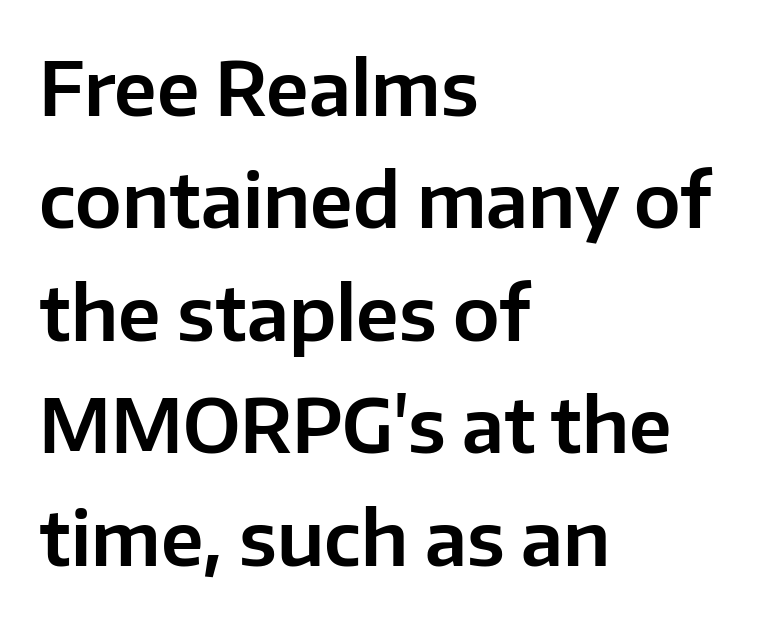
Line beginnings align vertically; line endings do not. You could not count columns in this text — the font is proportionally spaced. Observe the absence of serifs on each vertical stroke in this sample. If you drew a line through each stem, it would be perfectly vertical.
